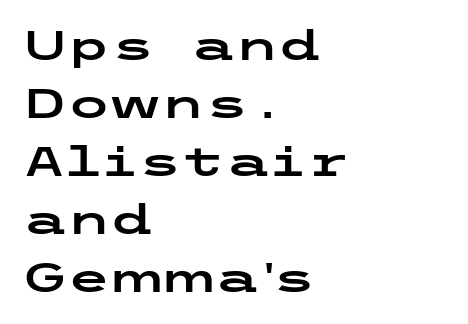
The image shows 40 px wide sans-serif type, upright; set left-aligned, normal line spacing (1.45x), normal letter spacing, not underlined; low stroke contrast and a medium x-height.
